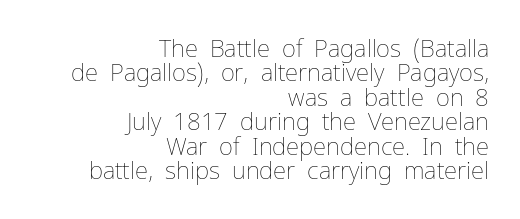
The vertical gap from one line to the next is small. Vertical strokes here are truly vertical. Glyph-to-glyph distance matches everyday printed text. Bold? No — there's no thickening of the strokes.
